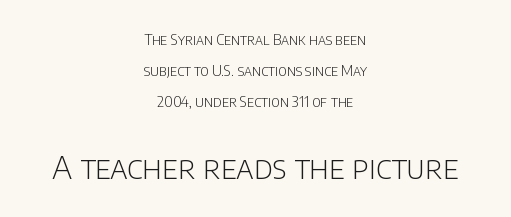
Q: Is the text bold? A: No.
Q: Is the text italic (slanted)? A: No, it is upright.
Q: Is the typeface a serif or a sans-serif typeface? A: Sans-serif.
Q: Is the text underlined? A: No.
Q: How is the paragraph aligned? A: Centered.
Q: Is the spacing between letters normal or unusually wide? A: Normal.
Q: Is the spacing between lines tight, normal or loose? A: Loose.
Q: Which block of text is set in a larger size, the first (top) or the second (bottom)? A: The second (bottom) one.
Q: Width (condensed, normal, or wide)? A: Normal.
Q: Stroke contrast? A: Low.
Q: x-height? A: Large.
Q: Monospaced? A: No.
